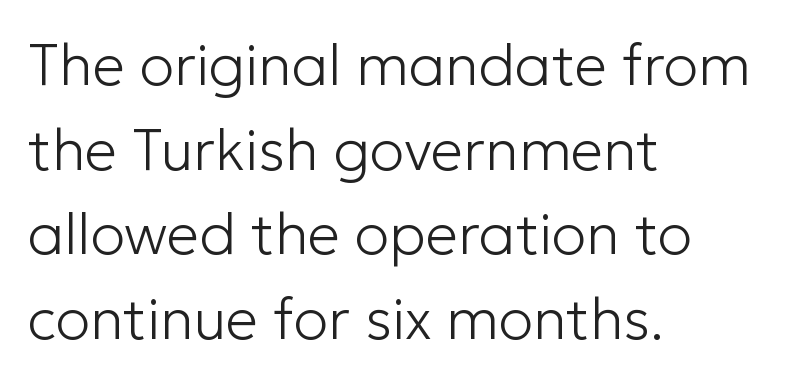
Q: Is the text bold? A: No.
Q: Is the text italic (slanted)? A: No, it is upright.
Q: Is the typeface a serif or a sans-serif typeface? A: Sans-serif.
Q: Is the text underlined? A: No.
Q: How is the paragraph aligned? A: Left-aligned.
Q: Is the spacing between letters normal or unusually wide? A: Normal.
Q: Is the spacing between lines tight, normal or loose? A: Normal.
Q: Width (condensed, normal, or wide)? A: Normal.
Q: Stroke contrast? A: Low.
Q: x-height? A: Medium.
Q: Monospaced? A: No.
